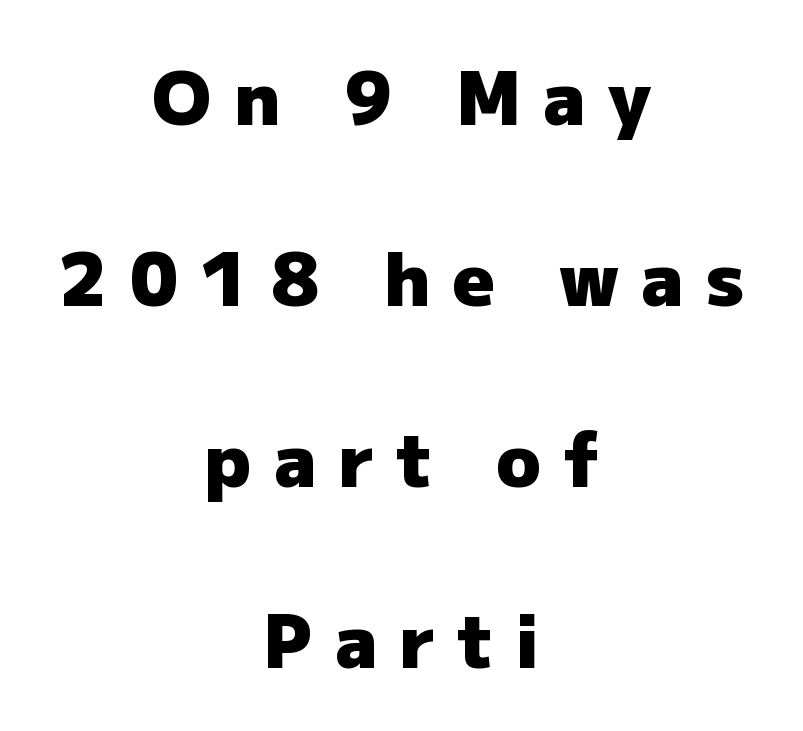
{"serif": "no", "italic": "no", "bold": "yes", "weight": "heavy", "width": "normal", "stroke_contrast": "low", "x_height": "medium", "monospaced": "no", "underline": "no", "align": "center", "line_spacing": "loose", "line_spacing_ratio": 2.48, "letter_spacing": "wide", "letter_spacing_em": 0.31, "glyph_px": 73}
